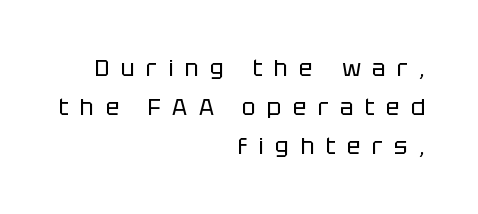
{"italic": "no", "bold": "no", "underline": "no", "align": "right", "line_spacing": "normal", "line_spacing_ratio": 1.69, "letter_spacing": "wide", "letter_spacing_em": 0.49, "glyph_px": 23}
